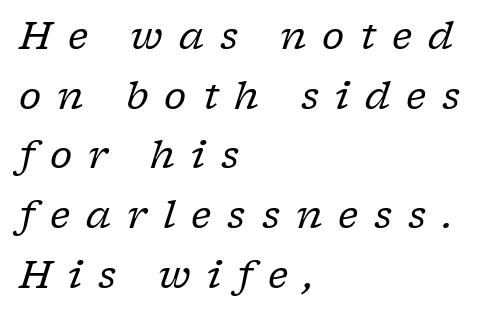
{"serif": "yes", "italic": "yes", "lean": "right", "slant_degrees": 17, "bold": "no", "weight": "regular", "width": "normal", "stroke_contrast": "low", "x_height": "medium", "monospaced": "no", "underline": "no", "align": "left", "line_spacing": "normal", "line_spacing_ratio": 1.57, "letter_spacing": "wide", "letter_spacing_em": 0.42, "glyph_px": 38}
